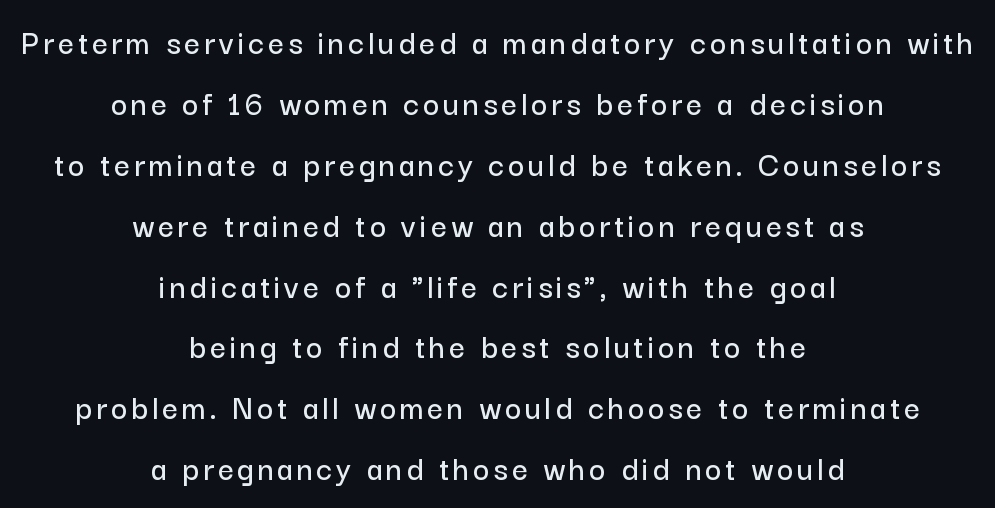
The image shows 35 px sans-serif type, upright; set centered, line spacing 1.74x, not underlined; low stroke contrast and a medium x-height.
